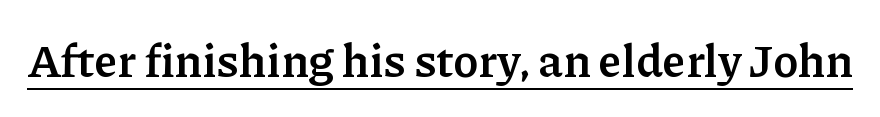
{"serif": "yes", "italic": "no", "bold": "yes", "weight": "semibold", "width": "normal", "stroke_contrast": "low", "x_height": "medium", "monospaced": "no", "underline": "yes", "letter_spacing": "normal", "letter_spacing_em": 0.0, "glyph_px": 46}
